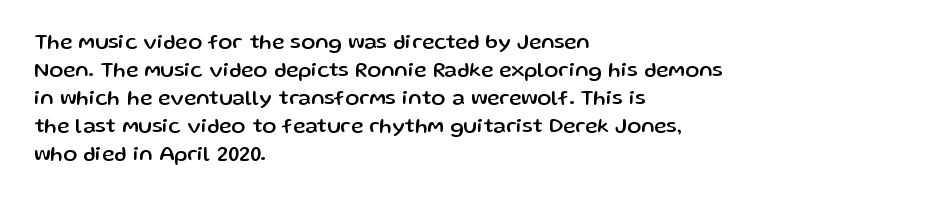
If you measured baseline to baseline, you'd find a middling distance. Descenders are the only things crossing below the line. The lines in this sample share a left origin and differ only in where they stop. Letter spacing: default. Quick note: not italic, upright.
